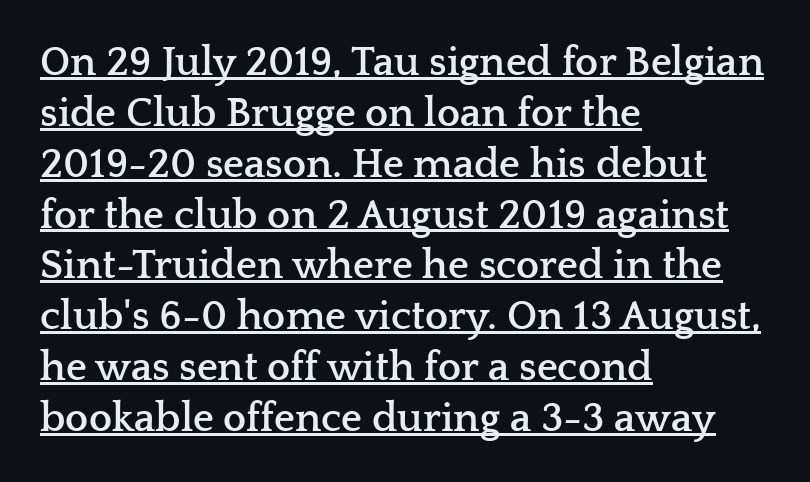
Q: Is the text bold? A: Yes.
Q: Is the text italic (slanted)? A: No, it is upright.
Q: Is the typeface a serif or a sans-serif typeface? A: Serif.
Q: Is the text underlined? A: Yes.
Q: How is the paragraph aligned? A: Left-aligned.
Q: Is the spacing between letters normal or unusually wide? A: Normal.
Q: Width (condensed, normal, or wide)? A: Wide.
Q: Stroke contrast? A: Low.
Q: x-height? A: Medium.
Q: Monospaced? A: No.
